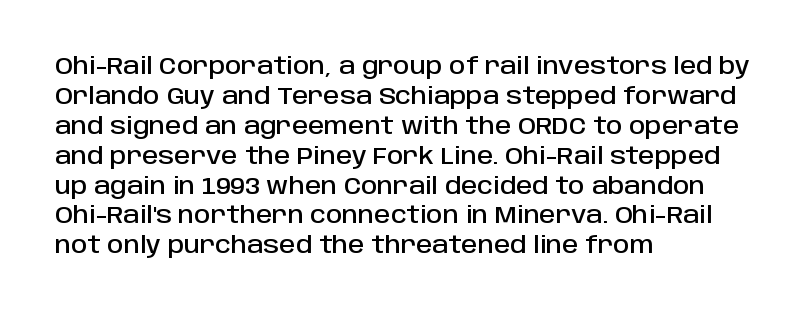
The rendering keeps characters at their native spacing. The string is rendered with underlining switched off. It's the straight-up-and-down kind of type. The paragraph has a hard left edge and a soft right edge. One glance says typical: line gaps are just what's usual.
